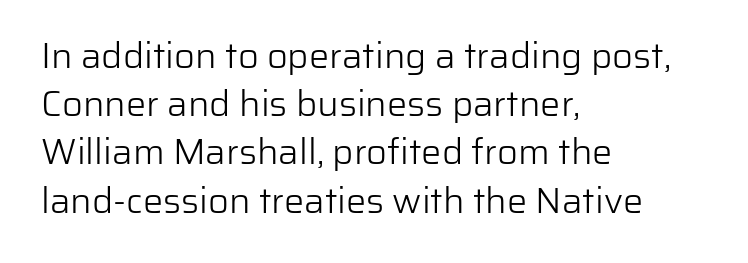
The image shows 36 px light sans-serif type, upright; set left-aligned, normal line spacing (1.34x), normal letter spacing, not underlined; low stroke contrast and a medium x-height.
